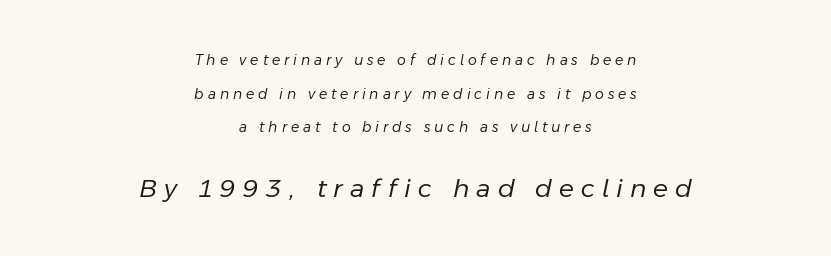
The image shows 25 px text type, italic (leaning right); set centered, loose line spacing (2.41x), unusually wide letter spacing (+0.28 em), not underlined; the second (bottom) block is 1.79x larger.
